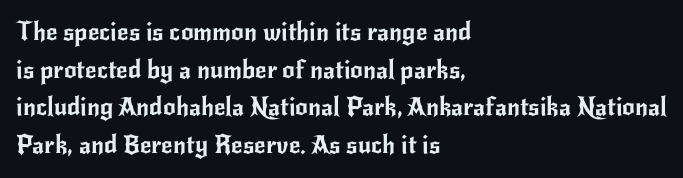
The image shows 25 px text type, upright; set left-aligned, normal line spacing (1.51x), normal letter spacing, not underlined.
